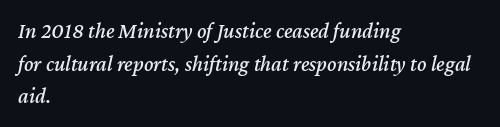
{"italic": "yes", "lean": "right", "slant_degrees": 12, "underline": "no", "align": "left", "line_spacing": "normal", "line_spacing_ratio": 1.48, "letter_spacing": "normal", "letter_spacing_em": 0.0, "glyph_px": 22}
